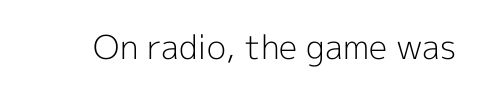
{"serif": "no", "italic": "no", "bold": "no", "weight": "light", "width": "normal", "x_height": "medium", "monospaced": "no", "underline": "no", "letter_spacing": "normal", "letter_spacing_em": 0.0, "glyph_px": 33}
